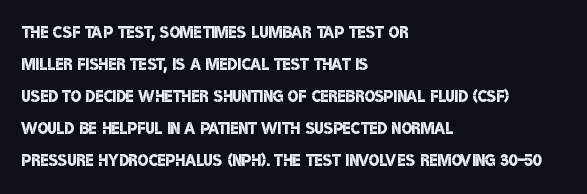
The letters sit at their default tracking, neither squeezed nor spread. Every letter is mildly thick-stroked: semibold rather than bold. The paragraph shown leans on its left margin. Normally led — the rows are evenly, conventionally spaced. Words float on clear page, feet unadorned.
